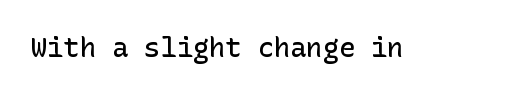
Honestly, the letter spacing is just normal — you wouldn't notice it. Only glyphs here, with clear space below each row. The typography opts for an upright posture over an oblique one. Set as a demibold, roughly 600 on the weight scale.
